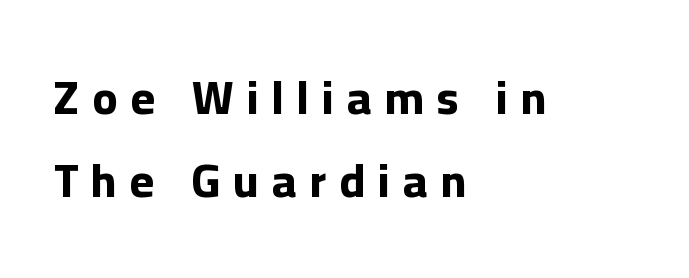
The passage shown is not underscored anywhere. Caption: bold face, heavy strokes. Each letter keeps its own natural width here, so spacing adapts to shape. No feet cap the strokes, marking this as sans-serif type.
